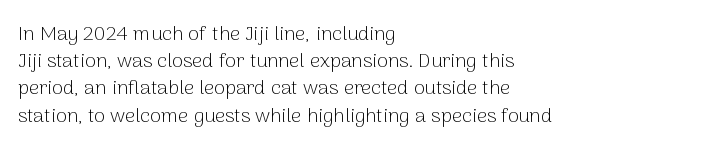
The image shows 20 px text type, upright; set left-aligned, normal line spacing (1.36x), normal letter spacing, not underlined.
